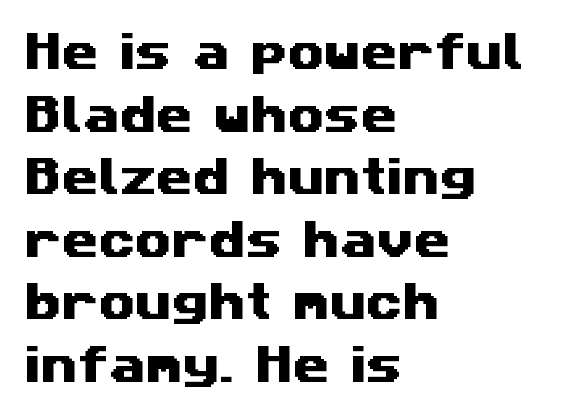
Looks like regular typesetting: each glyph gets only the width it needs. Compared with a centered layout, this one pins lines to the left instead. How are the letters spaced? Ordinarily, with no added tracking. The font family rendered here belongs to the sans-serif group. A clean baseline with only descenders dipping below it.
